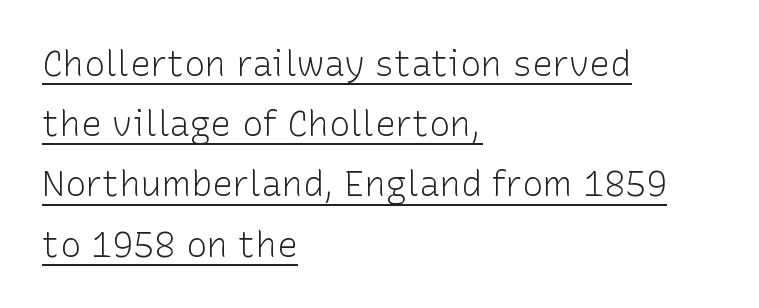
These lines keep a tight, regular rhythm from letter to letter. The paragraph shown leans on its left margin. This sample has the flowing, uneven cadence of proportional lettering. The words here are underlined.
